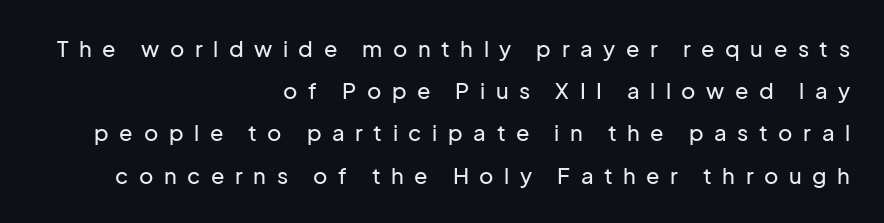
The specimen omits any rule beneath the text block's lines. Italic? Not at all — the glyphs are vertical. Casual observation: everything's shoved over to the right. Honestly, the rows look like they've been pulled way apart.
